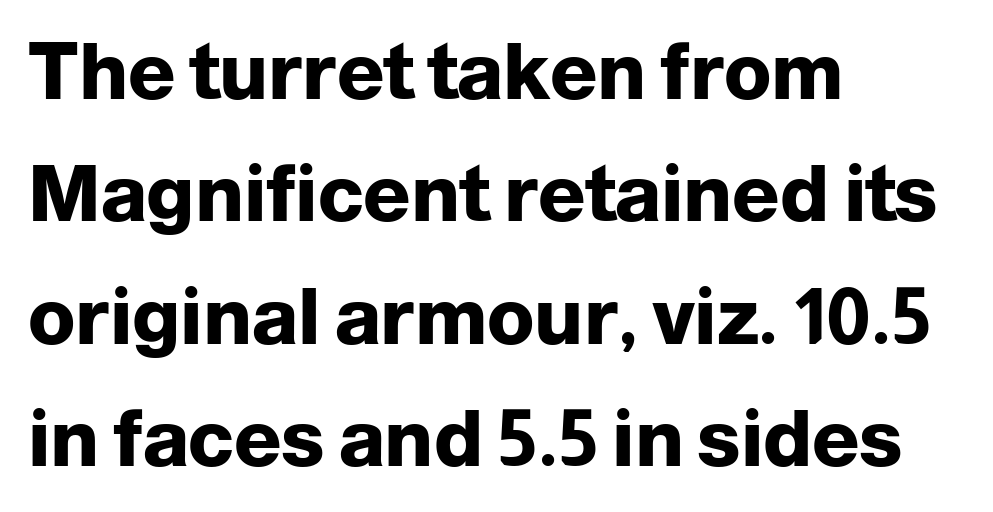
Q: Is the text bold? A: Yes.
Q: Is the text italic (slanted)? A: No, it is upright.
Q: Is the typeface a serif or a sans-serif typeface? A: Sans-serif.
Q: Is the text underlined? A: No.
Q: How is the paragraph aligned? A: Left-aligned.
Q: Is the spacing between letters normal or unusually wide? A: Normal.
Q: Is the spacing between lines tight, normal or loose? A: Normal.
Q: Width (condensed, normal, or wide)? A: Normal.
Q: Stroke contrast? A: Low.
Q: x-height? A: Medium.
Q: Monospaced? A: No.
